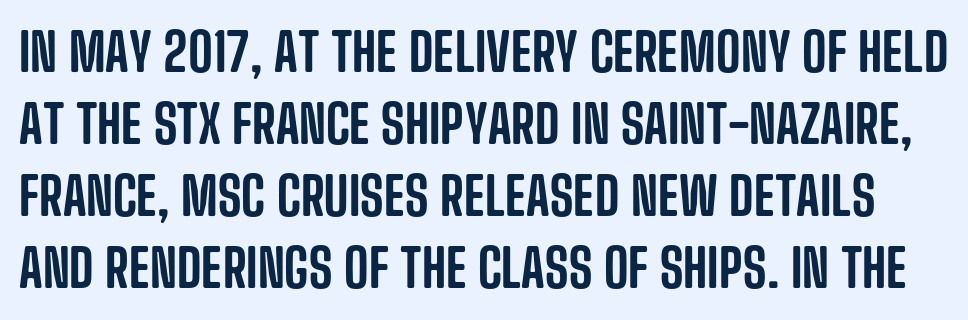
Lines of text with bare space underneath. The letterforms sit shoulder to shoulder at normal distance. The letters advance in unequal steps, a hallmark of proportional type. Serif or sans? Sans — the stroke terminals are bare. Is there any slant? The stems are plumb.
